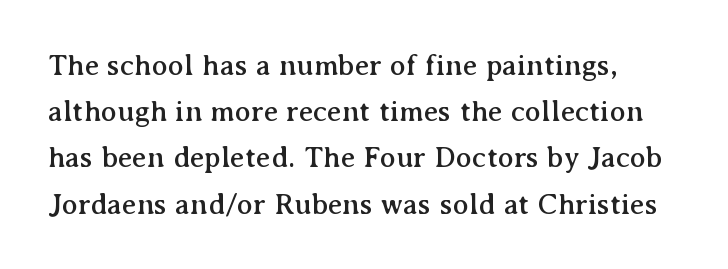
The image shows 30 px serif type, upright; set normal line spacing (1.54x), normal letter spacing, not underlined; medium stroke contrast and a medium x-height.
